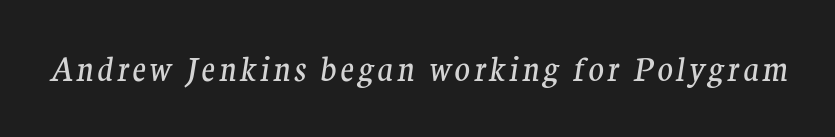
The image shows 32 px regular-weight serif type, italic (leaning right); set not underlined; medium stroke contrast and a medium x-height.
